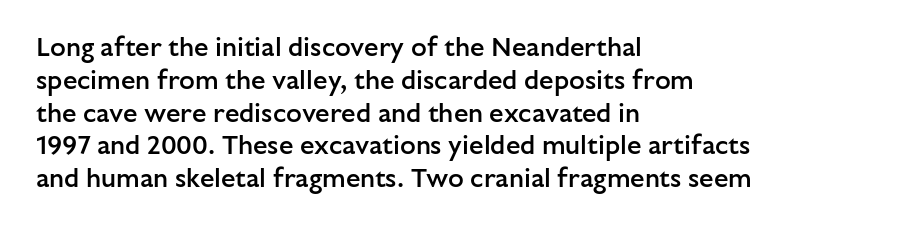
Q: Is the text bold? A: Semi-bold.
Q: Is the text italic (slanted)? A: No, it is upright.
Q: Is the text underlined? A: No.
Q: How is the paragraph aligned? A: Left-aligned.
Q: Is the spacing between letters normal or unusually wide? A: Normal.
Q: Is the spacing between lines tight, normal or loose? A: Normal.
